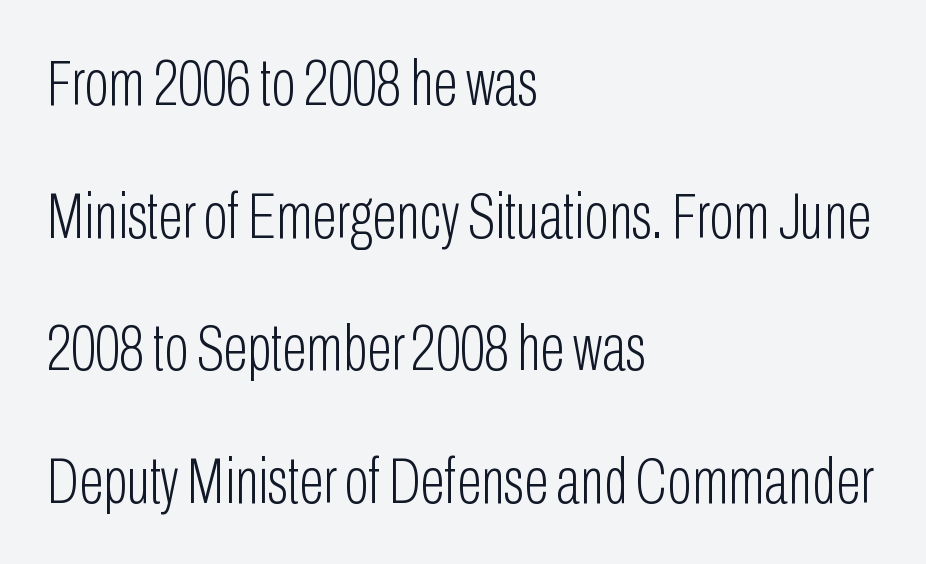
Think of a printed novel: that variable character pitch is what you see here. The lines are quadded left. Reading down the column, the eye jumps a long way to each next line. A typesetter would label this face a sans. Is the type heavy? It reads as light-to-regular instead. A typesetter would call this zero additional tracking.
